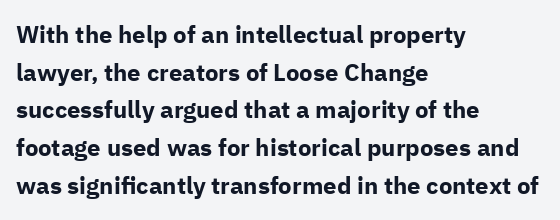
The image shows 24 px bold type, upright; set left-aligned, normal line spacing (1.57x), normal letter spacing, not underlined.
